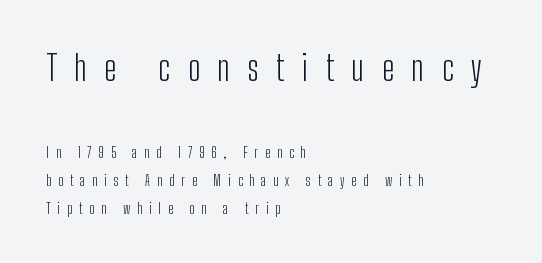
The image shows 35 px light, condensed sans-serif type, upright; set left-aligned, loose line spacing (2.0x), unusually wide letter spacing (+0.5 em), not underlined; the first (top) block is 2.5x larger; low stroke contrast and a medium x-height.
